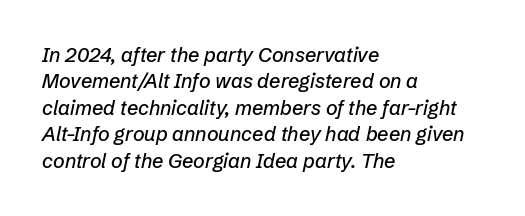
Caption: standard tracking, unaltered. The block of text has a typical density, with ordinary space between rows. A typesetter would mark this as italic. Reading down the block, your eye returns to a fixed left position each line. Descenders hang freely into open space.
